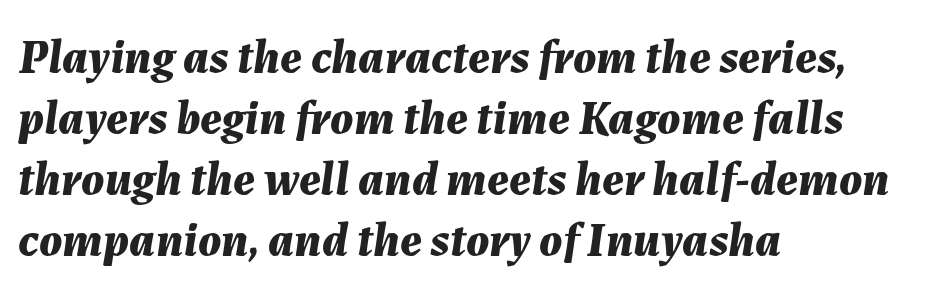
The image shows 48 px bold type, italic (leaning right); set left-aligned, normal line spacing (1.27x), normal letter spacing, not underlined; medium stroke contrast and a medium x-height.
